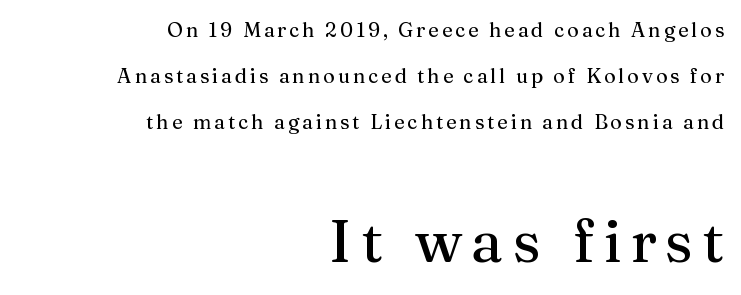
The image shows 60 px serif type, upright; set right-aligned, loose line spacing (2.3x), not underlined; the second (bottom) block is 3.0x larger; medium stroke contrast and a medium x-height.
